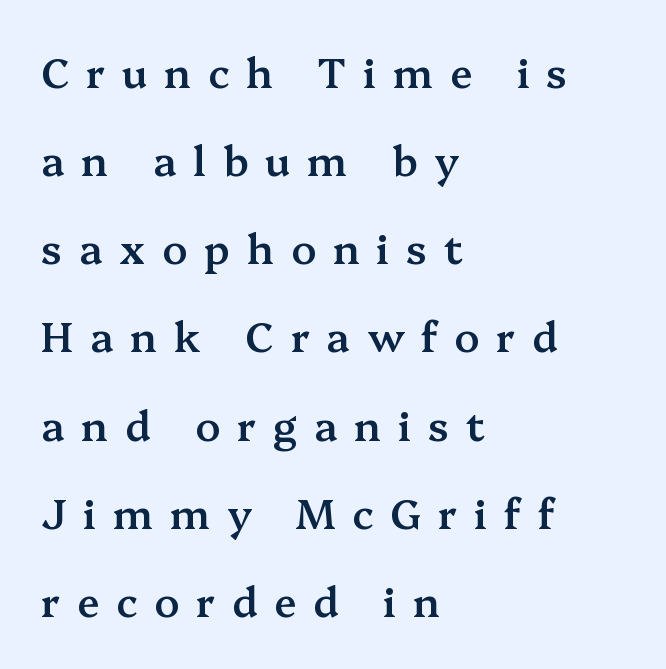
I'd describe the lettering as semibold — firm but not a full bold. This sample trades compactness for vertical openness between lines. This sample uses a serif face. Vertical strokes here are truly vertical.
